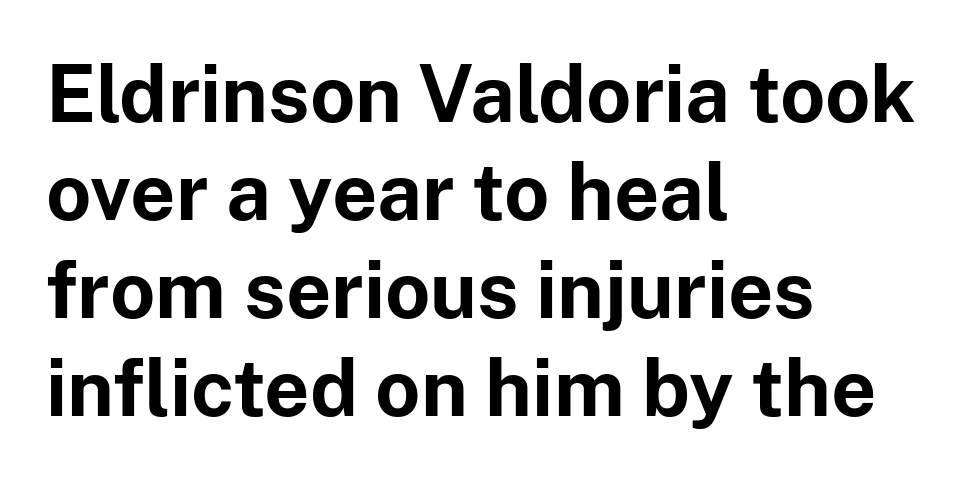
The horizontal fit of the characters is conventional and even. The strip under each line holds only bare page. The typesetting leans heavy: a genuine bold. Note: no serifs on the glyphs. Italic: no, the glyphs are upright roman.
